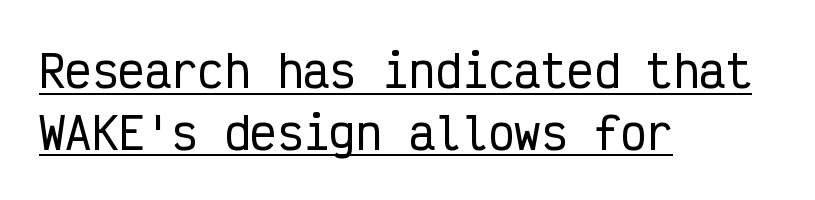
Q: Is the text italic (slanted)? A: No, it is upright.
Q: Is the typeface a serif or a sans-serif typeface? A: Sans-serif.
Q: Is the text underlined? A: Yes.
Q: How is the paragraph aligned? A: Left-aligned.
Q: Is the spacing between letters normal or unusually wide? A: Normal.
Q: Is the spacing between lines tight, normal or loose? A: Normal.
Q: Width (condensed, normal, or wide)? A: Condensed.
Q: Stroke contrast? A: Low.
Q: x-height? A: Medium.
Q: Monospaced? A: Yes.
